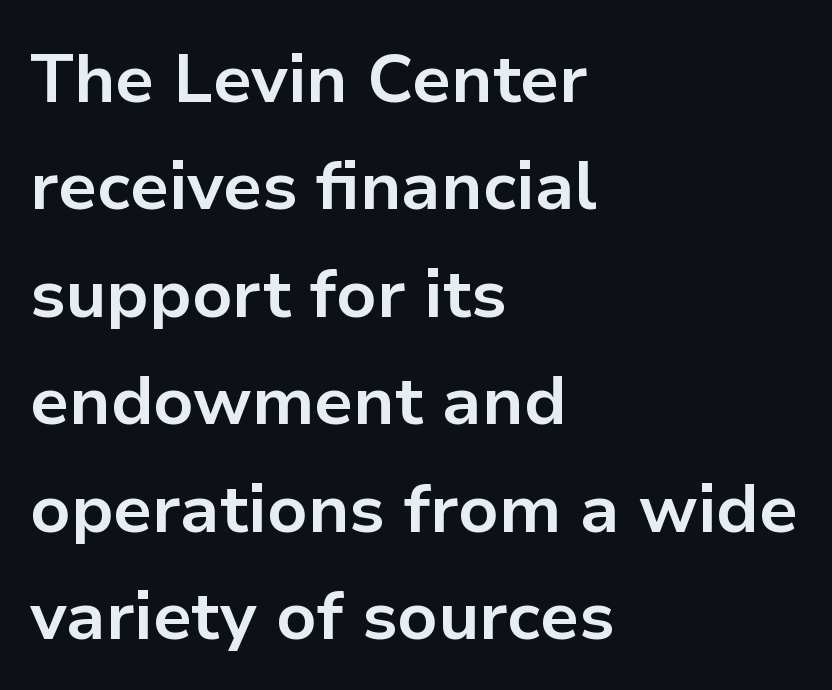
Italic: no, the glyphs are upright roman. The letterforms sit shoulder to shoulder at normal distance. Leading: standard. You can tell from the bare stems that sans-serif type was used. Just letters on the line, the space beneath them empty.
